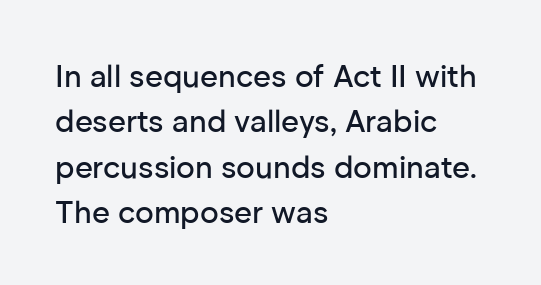
{"serif": "no", "italic": "no", "width": "normal", "stroke_contrast": "low", "x_height": "medium", "monospaced": "no", "underline": "no", "align": "left", "line_spacing": "normal", "line_spacing_ratio": 1.46, "letter_spacing": "normal", "letter_spacing_em": 0.0, "glyph_px": 31}
